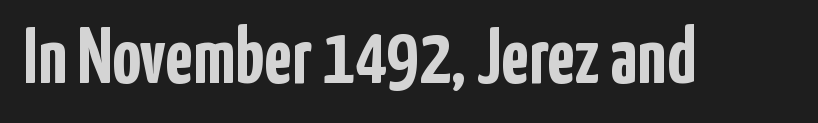
Q: Is the text bold? A: Yes.
Q: Is the text italic (slanted)? A: No, it is upright.
Q: Is the typeface a serif or a sans-serif typeface? A: Sans-serif.
Q: Is the text underlined? A: No.
Q: Is the spacing between letters normal or unusually wide? A: Normal.
Q: Width (condensed, normal, or wide)? A: Condensed.
Q: Stroke contrast? A: Low.
Q: x-height? A: Medium.
Q: Monospaced? A: No.
